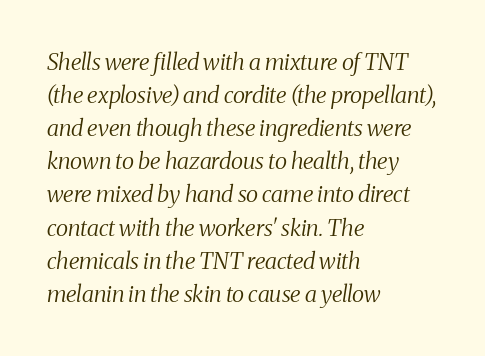
{"italic": "yes", "lean": "right", "slant_degrees": 8, "bold": "no", "underline": "no", "align": "left", "line_spacing": "normal", "line_spacing_ratio": 1.44, "letter_spacing": "normal", "letter_spacing_em": 0.0, "glyph_px": 23}
